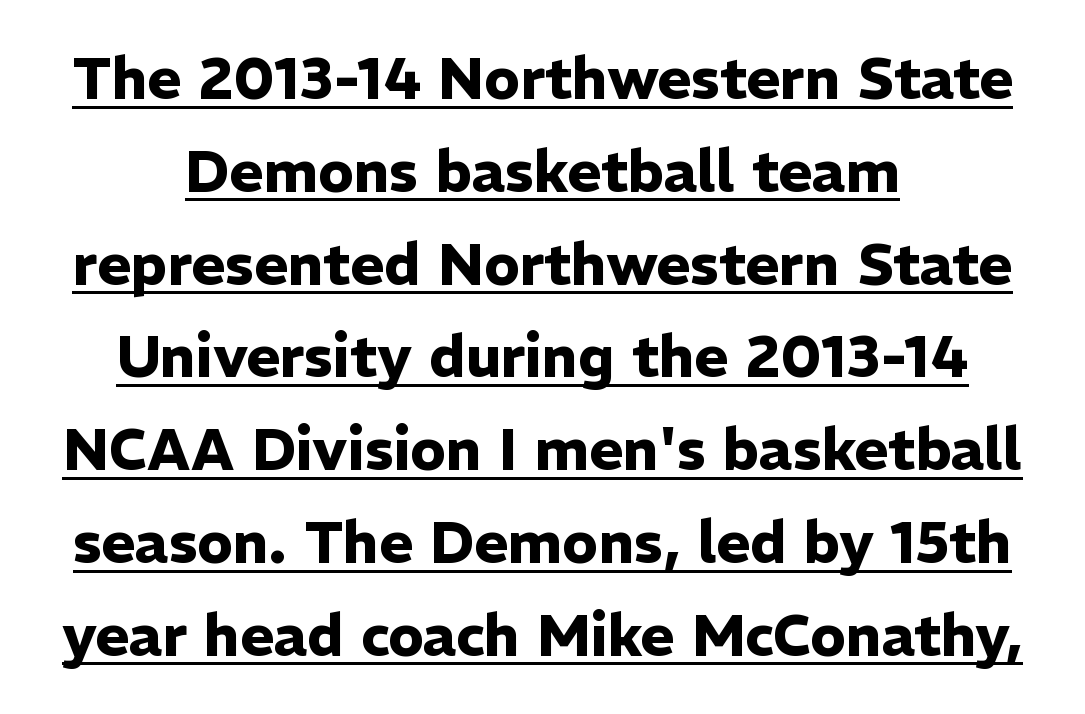
{"serif": "no", "italic": "no", "bold": "yes", "weight": "heavy", "width": "normal", "stroke_contrast": "low", "x_height": "medium", "monospaced": "no", "underline": "yes", "align": "center", "line_spacing": "normal", "line_spacing_ratio": 1.6, "letter_spacing": "normal", "letter_spacing_em": 0.0, "glyph_px": 58}
